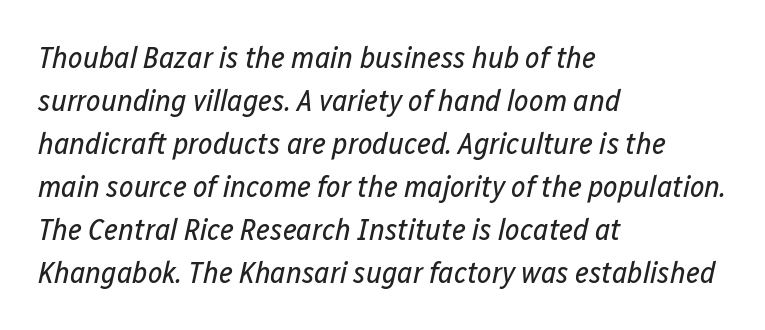
{"italic": "yes", "lean": "right", "slant_degrees": 12, "bold": "no", "weight": "regular", "width": "condensed", "stroke_contrast": "low", "x_height": "medium", "monospaced": "no", "underline": "no", "align": "left", "line_spacing": "normal", "line_spacing_ratio": 1.39, "letter_spacing": "normal", "letter_spacing_em": 0.0, "glyph_px": 31}
